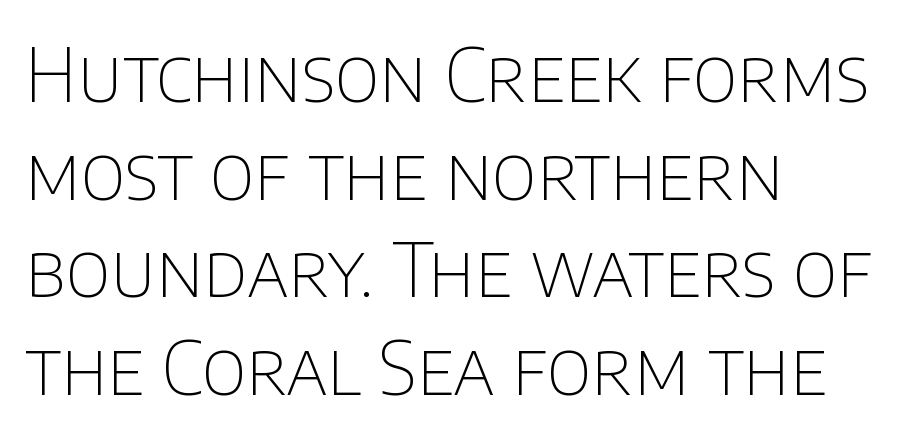
Alignment: flush left. Are there feet on the stems? There aren't — it's a sans. The weight tops out at a normal text grade. How would I describe the line gaps? Plain and ordinary. Compared with typical body copy, the letter spacing here is the same. Proportional: the letters do not fall into vertical columns.
